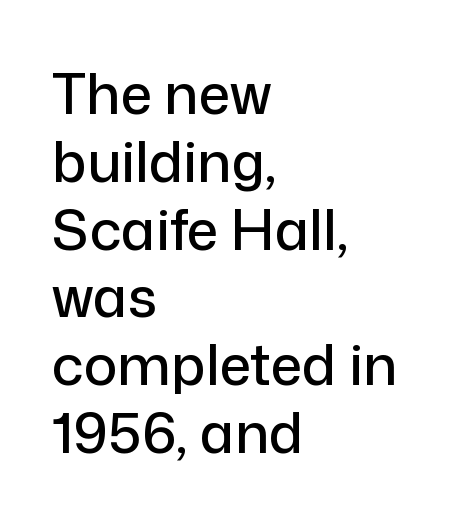
The image shows 56 px sans-serif type, upright; set left-aligned, line spacing 1.21x, normal letter spacing, not underlined; low stroke contrast and a medium x-height.
